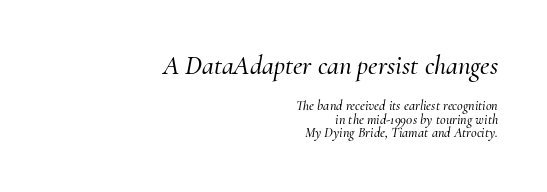
Q: Is the text italic (slanted)? A: Yes, it leans right by about 10 degrees.
Q: Is the text underlined? A: No.
Q: How is the paragraph aligned? A: Right-aligned.
Q: Is the spacing between letters normal or unusually wide? A: Normal.
Q: Is the spacing between lines tight, normal or loose? A: Tight.
Q: Which block of text is set in a larger size, the first (top) or the second (bottom)? A: The first (top) one.
